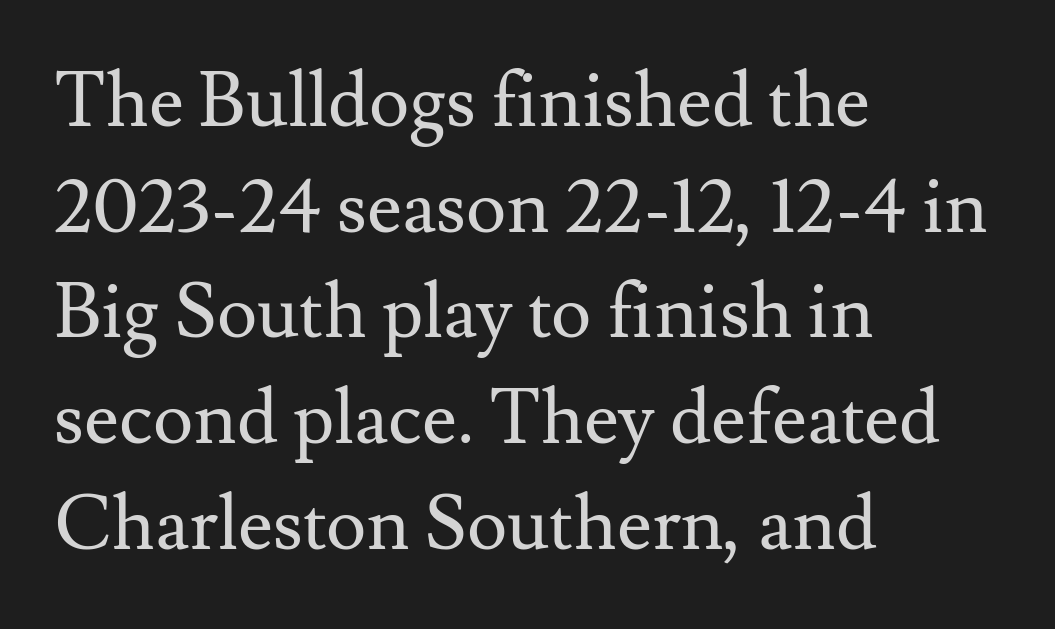
Unbolded letterforms with no extra heft. Unlike a clean sans, this face finishes its strokes with serifs. A typesetter would call this proportional, since set widths differ per character. Inter-character spacing is left at the font's built-in metrics. No word sits above an underline. Successive baselines arrive at the customary interval.
